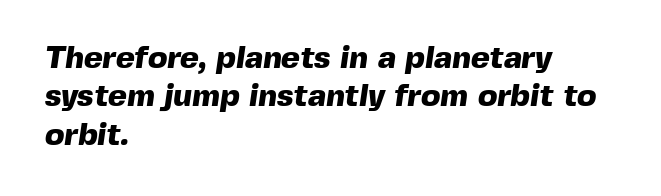
Just letters on the line, the space beneath them empty. The text was rendered using a sans face with plain stroke endings. Notice how thick the strokes are: this is what a full bold looks like. You could not count columns in this text — the font is proportionally spaced. Does extra space separate the letters? No, they use regular spacing. Horizontal alignment here is leftward, the default for most running prose.
